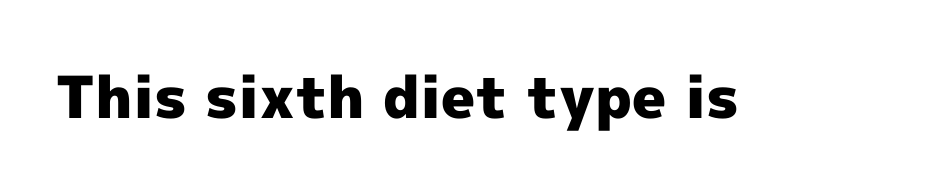
The image shows 58 px heavy sans-serif type, upright; set normal letter spacing, not underlined; a medium x-height.
